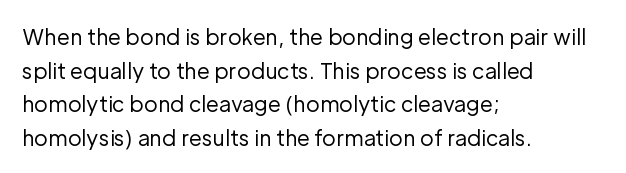
{"italic": "no", "bold": "no", "underline": "no", "align": "left", "line_spacing": "normal", "line_spacing_ratio": 1.6, "letter_spacing": "normal", "letter_spacing_em": 0.0, "glyph_px": 21}
